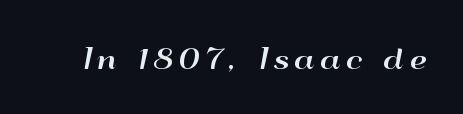
Q: Is the text italic (slanted)? A: Yes.
Q: Is the text underlined? A: No.
Q: Is the spacing between letters normal or unusually wide? A: Unusually wide.
